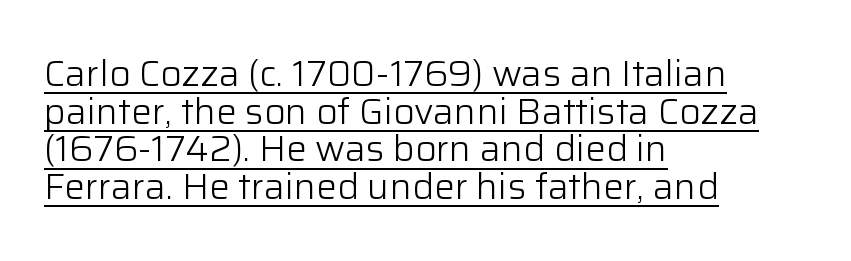
The image shows 37 px light sans-serif type, upright; set left-aligned, tight line spacing (1.02x), normal letter spacing, underlined; low stroke contrast and a medium x-height.
